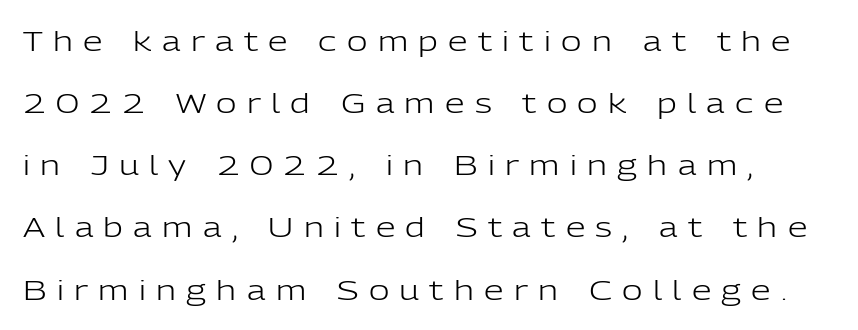
The typeface chosen for these lines omits serifs. This rendering features lettering with no underline. Line spacing here is loose. Ascenders rise straight up at ninety degrees. The face used here is proportionally spaced, like ordinary book or web type.
